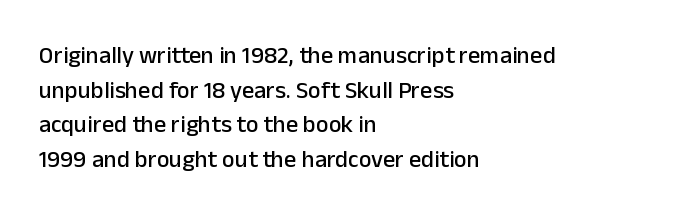
Q: Is the text italic (slanted)? A: No, it is upright.
Q: Is the text underlined? A: No.
Q: How is the paragraph aligned? A: Left-aligned.
Q: Is the spacing between letters normal or unusually wide? A: Normal.
Q: Is the spacing between lines tight, normal or loose? A: Normal.
